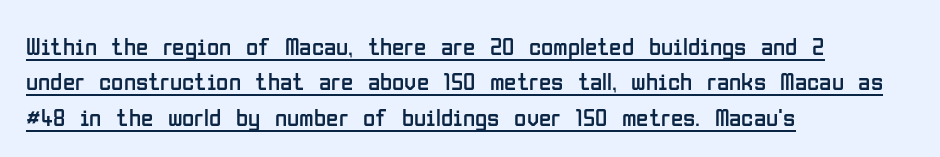
{"italic": "no", "bold": "no", "underline": "yes", "align": "left", "line_spacing": "normal", "line_spacing_ratio": 1.42, "letter_spacing": "normal", "letter_spacing_em": 0.0, "glyph_px": 25}
